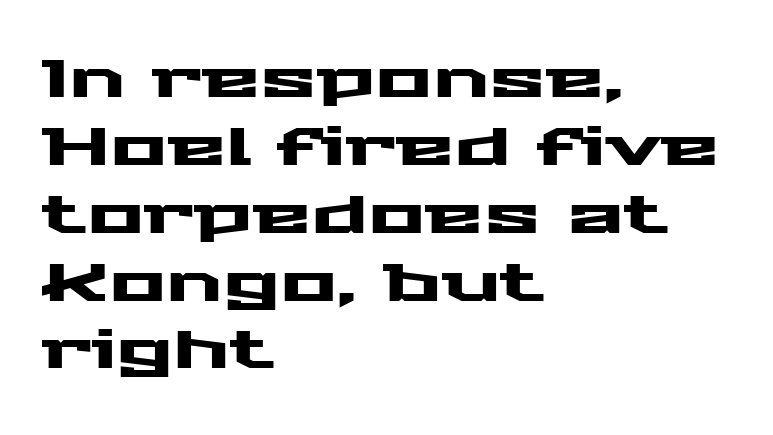
{"serif": "no", "italic": "no", "width": "wide", "stroke_contrast": "medium", "x_height": "medium", "monospaced": "no", "underline": "no", "align": "left", "line_spacing": "normal", "line_spacing_ratio": 1.28, "letter_spacing": "normal", "letter_spacing_em": 0.0, "glyph_px": 53}
